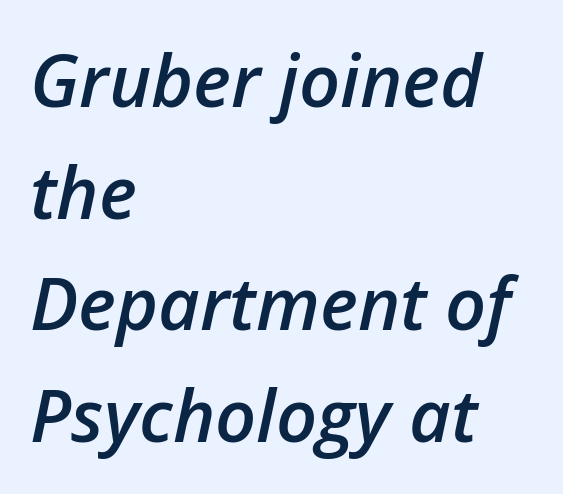
The image shows 72 px semibold type, italic (leaning right); set left-aligned, normal line spacing (1.55x), normal letter spacing, not underlined; low stroke contrast and a medium x-height.
